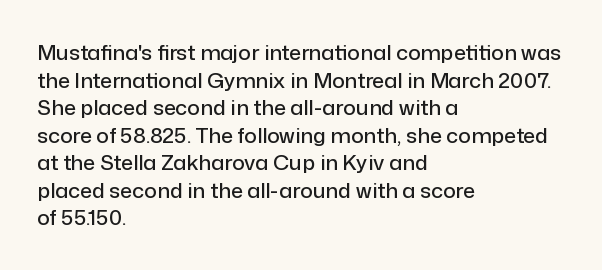
Q: Is the text italic (slanted)? A: No, it is upright.
Q: Is the text underlined? A: No.
Q: How is the paragraph aligned? A: Left-aligned.
Q: Is the spacing between letters normal or unusually wide? A: Normal.
Q: Is the spacing between lines tight, normal or loose? A: Normal.
